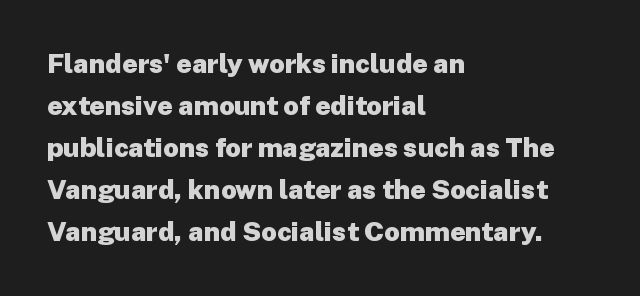
The image shows 27 px bold type, upright; set left-aligned, normal line spacing (1.56x), normal letter spacing, not underlined.
